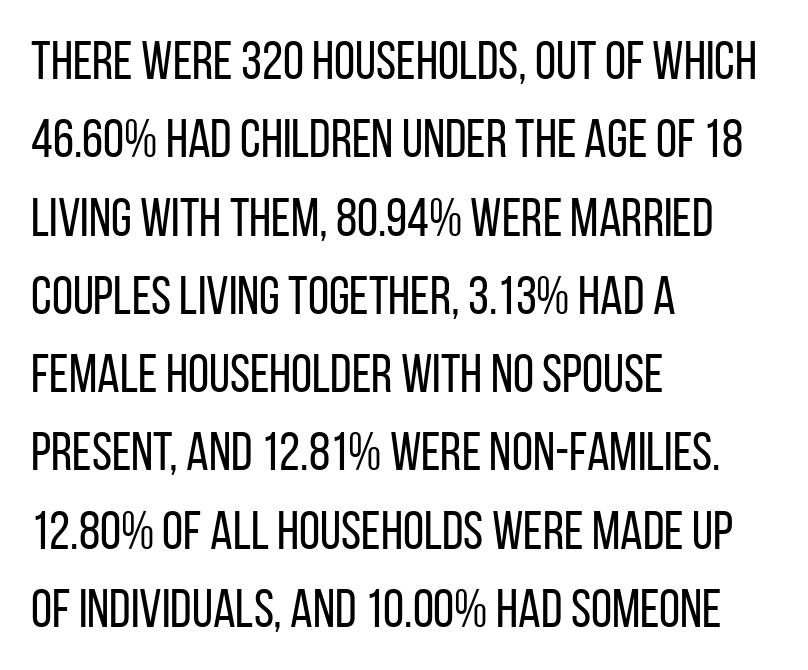
Q: Is the text bold? A: No.
Q: Is the text italic (slanted)? A: No, it is upright.
Q: Is the typeface a serif or a sans-serif typeface? A: Sans-serif.
Q: Is the text underlined? A: No.
Q: How is the paragraph aligned? A: Left-aligned.
Q: Is the spacing between letters normal or unusually wide? A: Normal.
Q: Is the spacing between lines tight, normal or loose? A: Normal.
Q: Width (condensed, normal, or wide)? A: Condensed.
Q: Stroke contrast? A: Low.
Q: x-height? A: Large.
Q: Monospaced? A: No.
